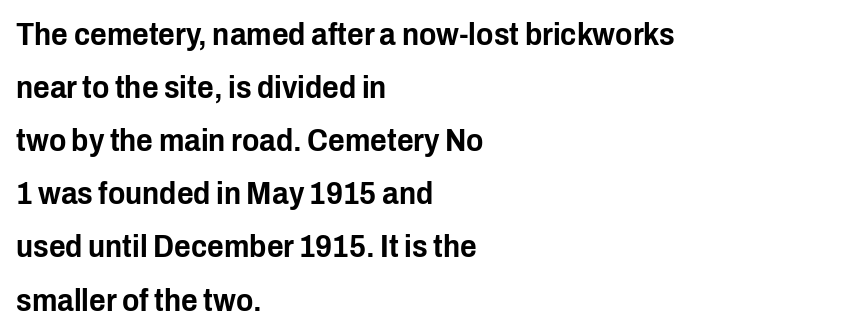
Q: Is the text italic (slanted)? A: No, it is upright.
Q: Is the typeface a serif or a sans-serif typeface? A: Sans-serif.
Q: Is the text underlined? A: No.
Q: How is the paragraph aligned? A: Left-aligned.
Q: Is the spacing between letters normal or unusually wide? A: Normal.
Q: Is the spacing between lines tight, normal or loose? A: Normal.
Q: Width (condensed, normal, or wide)? A: Condensed.
Q: Stroke contrast? A: Low.
Q: x-height? A: Medium.
Q: Monospaced? A: No.
